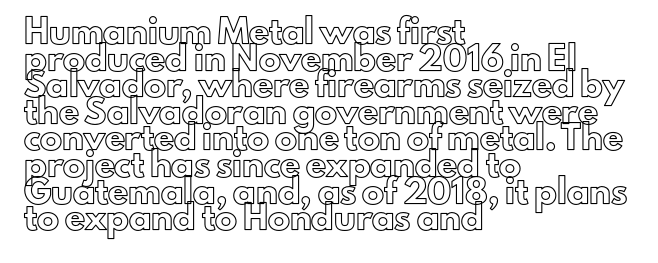
The image shows 22 px text type, upright; set left-aligned, line spacing 1.21x, normal letter spacing, not underlined.
